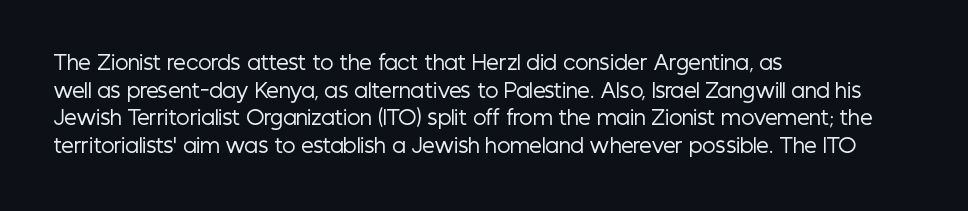
The image shows 20 px text type, upright; set left-aligned, normal line spacing (1.38x), normal letter spacing, not underlined.
